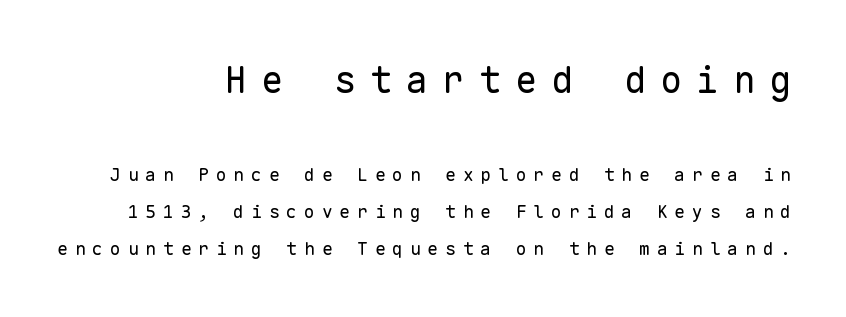
Q: Is the text bold? A: No.
Q: Is the text italic (slanted)? A: No, it is upright.
Q: Is the typeface a serif or a sans-serif typeface? A: Sans-serif.
Q: Is the text underlined? A: No.
Q: How is the paragraph aligned? A: Right-aligned.
Q: Is the spacing between letters normal or unusually wide? A: Unusually wide.
Q: Is the spacing between lines tight, normal or loose? A: Loose.
Q: Which block of text is set in a larger size, the first (top) or the second (bottom)? A: The first (top) one.
Q: Width (condensed, normal, or wide)? A: Normal.
Q: Stroke contrast? A: Low.
Q: x-height? A: Medium.
Q: Monospaced? A: Yes.
